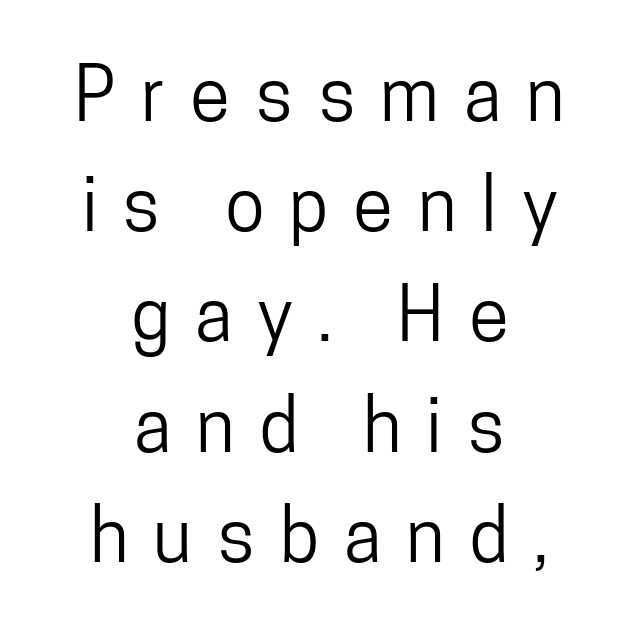
The image shows 73 px condensed sans-serif type, upright; set centered, normal line spacing (1.51x), unusually wide letter spacing (+0.34 em), not underlined; low stroke contrast and a medium x-height.
